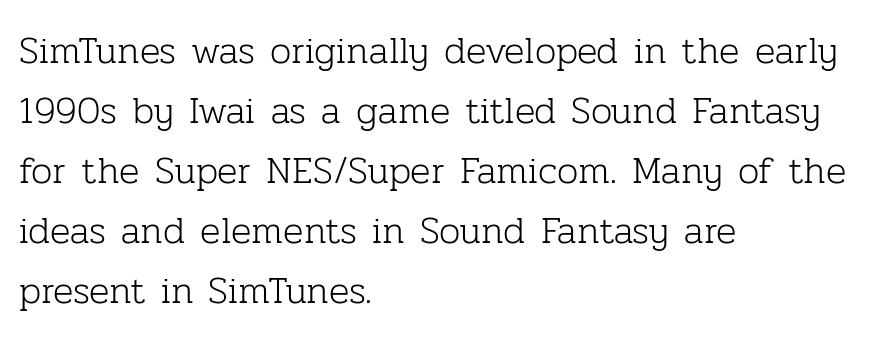
The image shows 38 px light serif type, upright; set left-aligned, normal line spacing (1.58x), normal letter spacing, not underlined; low stroke contrast and a medium x-height.
